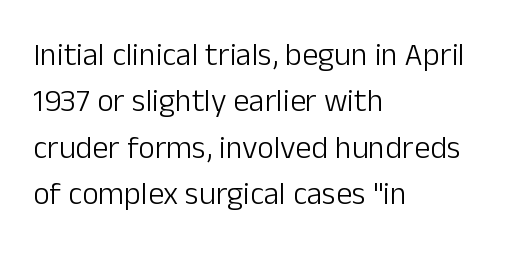
Q: Is the text bold? A: No.
Q: Is the text italic (slanted)? A: No, it is upright.
Q: Is the typeface a serif or a sans-serif typeface? A: Sans-serif.
Q: Is the text underlined? A: No.
Q: How is the paragraph aligned? A: Left-aligned.
Q: Is the spacing between letters normal or unusually wide? A: Normal.
Q: Is the spacing between lines tight, normal or loose? A: Normal.
Q: Width (condensed, normal, or wide)? A: Normal.
Q: Stroke contrast? A: Low.
Q: x-height? A: Medium.
Q: Monospaced? A: No.
